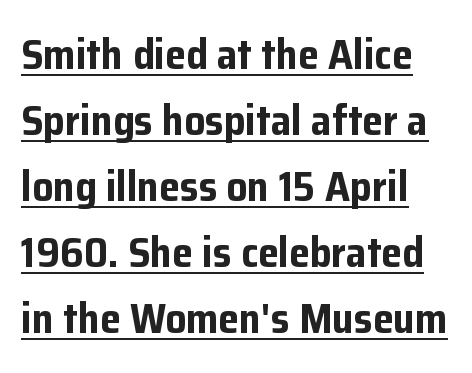
Q: Is the text bold? A: Yes.
Q: Is the text italic (slanted)? A: No, it is upright.
Q: Is the typeface a serif or a sans-serif typeface? A: Sans-serif.
Q: Is the text underlined? A: Yes.
Q: Is the spacing between letters normal or unusually wide? A: Normal.
Q: Is the spacing between lines tight, normal or loose? A: Normal.
Q: Width (condensed, normal, or wide)? A: Normal.
Q: Stroke contrast? A: Low.
Q: x-height? A: Medium.
Q: Monospaced? A: No.
